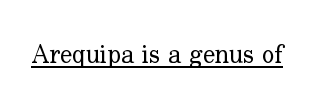
Short note: letters normally spaced. Is this a heavy cut? Hardly; it is regular or lighter. This sample uses an upright cut, with every glyph sitting square on the baseline. Is there an underline? Yes — a line sits under the letters.
